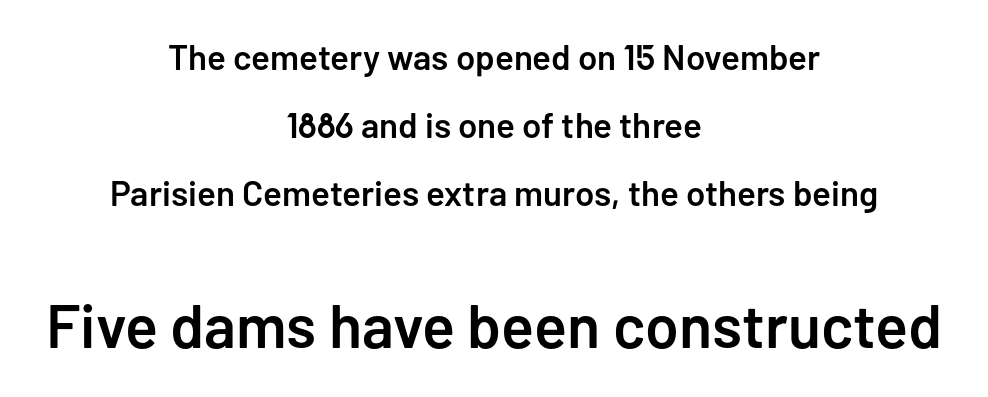
Spacing verdict: proportional, widths tailored to each character. Decoration check: the copy has no underline. The lines are spread far apart with generous leading. This layout puts the modest block above and the oversized block below. This rendering leaves character spacing at its baseline value.
